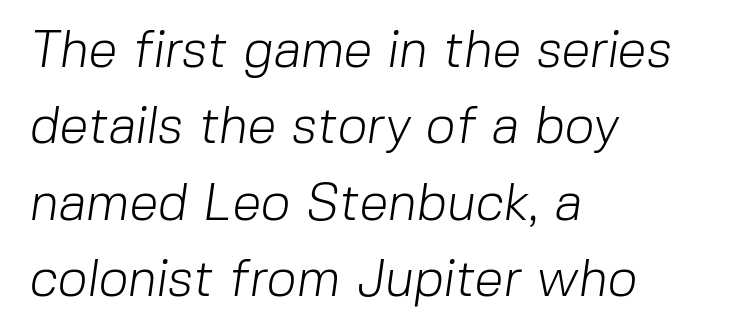
{"serif": "no", "bold": "no", "weight": "light", "width": "normal", "stroke_contrast": "low", "x_height": "medium", "monospaced": "no", "underline": "no", "align": "left", "line_spacing": "normal", "line_spacing_ratio": 1.47, "letter_spacing": "normal", "letter_spacing_em": 0.0, "glyph_px": 52}
